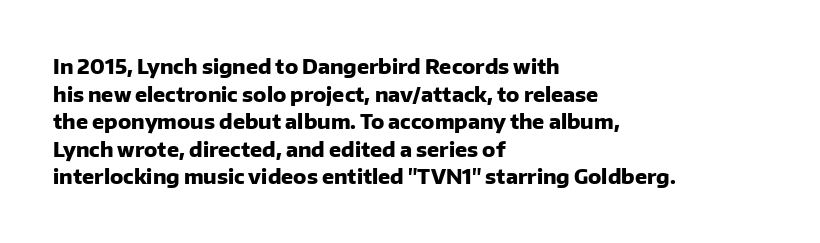
The image shows 20 px bold type, upright; set left-aligned, normal line spacing (1.38x), normal letter spacing, not underlined.
